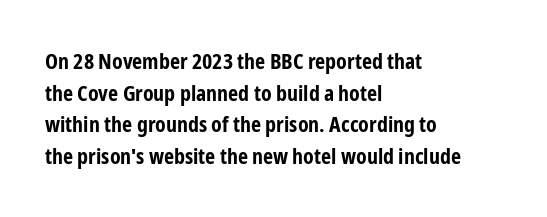
Beneath every word, the page is bare. Successive baselines arrive at the customary interval. It's the straight-up-and-down kind of type. Which margin do the lines hug? The left one — the right edge is uneven. Thick stems and heavy bowls — unmistakably bold.
